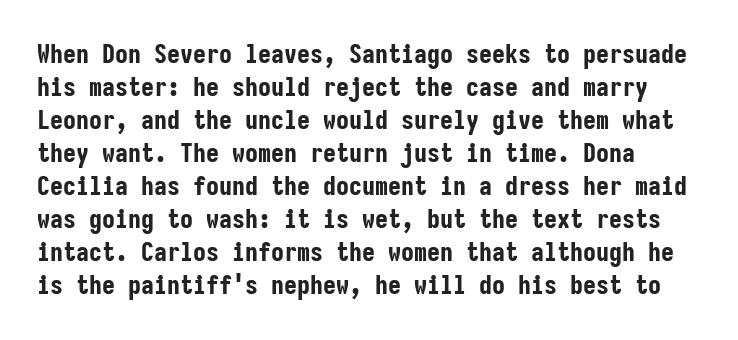
The image shows 26 px bold type, upright; set normal line spacing (1.27x), normal letter spacing, not underlined.
